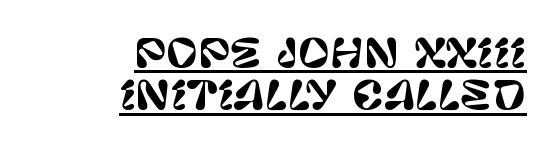
Caption: multi-line text, flush right, ragged left. This sample uses a sans-serif face. Note the varied advance widths — an 'i' is clearly narrower than an 'm'. This sample trades vertical openness for compactness between lines.
